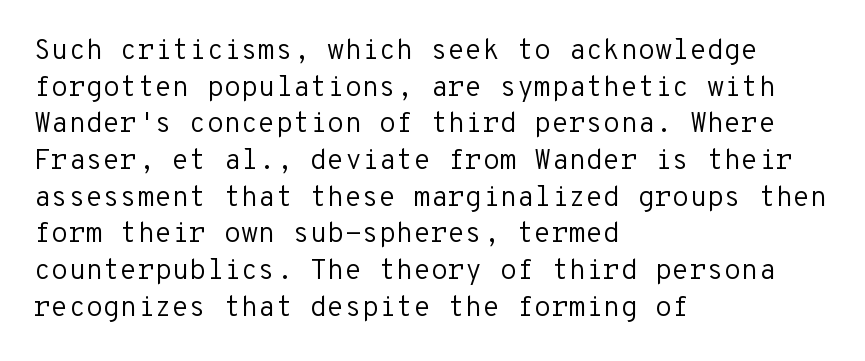
The image shows 28 px regular-weight sans-serif type, upright, monospaced; set left-aligned, normal line spacing (1.31x), normal letter spacing, not underlined; low stroke contrast and a medium x-height.
